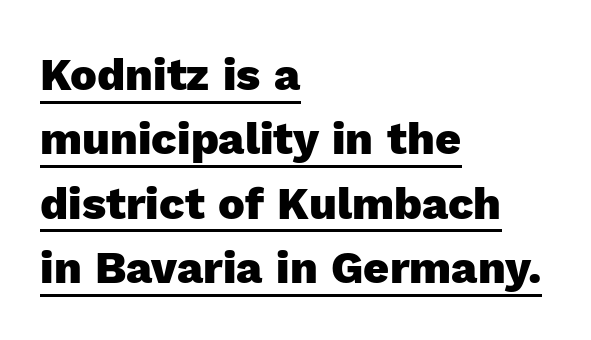
The image shows 45 px heavy sans-serif type, upright; set left-aligned, normal line spacing (1.43x), normal letter spacing, underlined; a medium x-height.
